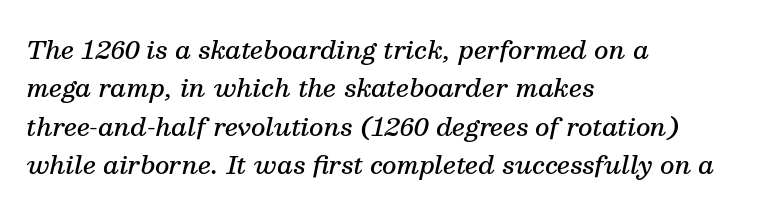
The image shows 25 px text type, italic (leaning right); set left-aligned, normal line spacing (1.54x), normal letter spacing, not underlined.
